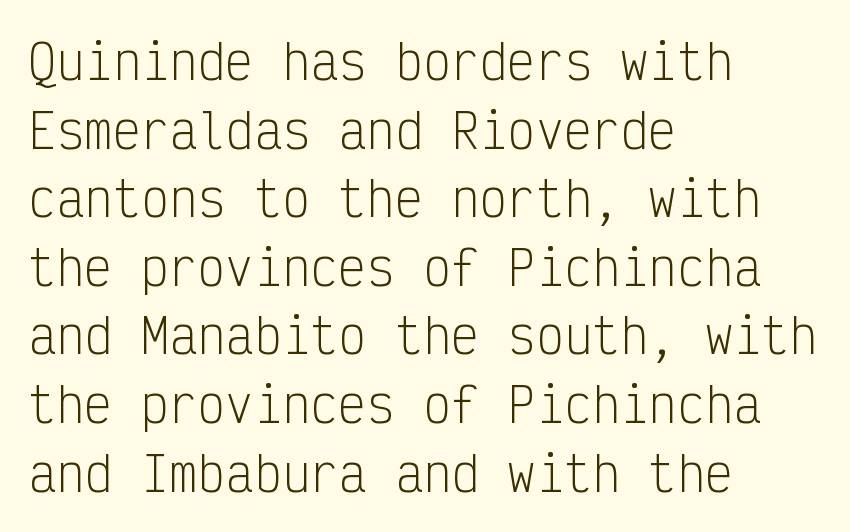
{"serif": "no", "italic": "no", "bold": "no", "weight": "light", "width": "condensed", "stroke_contrast": "low", "x_height": "medium", "monospaced": "yes", "underline": "no", "align": "left", "line_spacing": "normal", "line_spacing_ratio": 1.46, "letter_spacing": "normal", "letter_spacing_em": 0.0, "glyph_px": 47}
